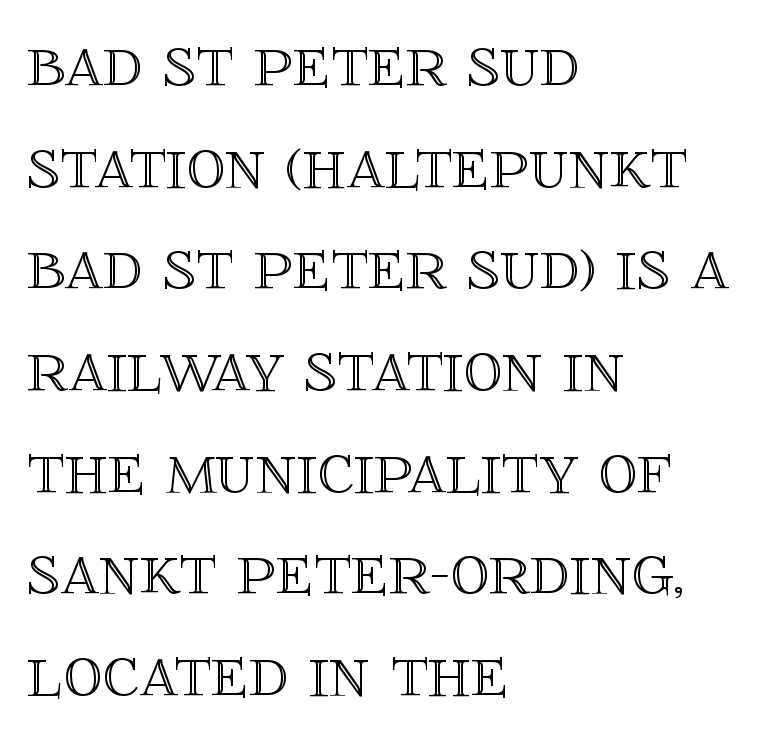
{"italic": "no", "width": "normal", "x_height": "large", "monospaced": "no", "underline": "no", "align": "left", "line_spacing": "normal", "line_spacing_ratio": 1.32, "letter_spacing": "normal", "letter_spacing_em": 0.0, "glyph_px": 77}
